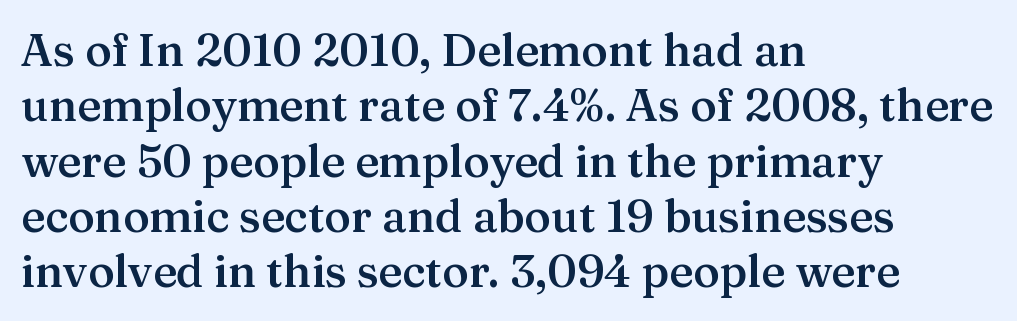
{"serif": "yes", "italic": "no", "bold": "semi", "weight": "semibold", "width": "normal", "stroke_contrast": "medium", "x_height": "medium", "monospaced": "no", "underline": "no", "align": "left", "line_spacing_ratio": 1.23, "letter_spacing": "normal", "letter_spacing_em": 0.0, "glyph_px": 45}
